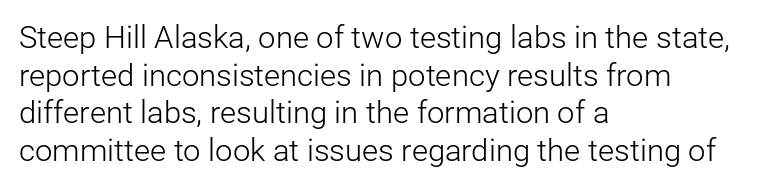
{"serif": "no", "italic": "no", "bold": "no", "weight": "light", "width": "normal", "stroke_contrast": "low", "x_height": "medium", "monospaced": "no", "underline": "no", "align": "left", "line_spacing_ratio": 1.21, "letter_spacing": "normal", "letter_spacing_em": 0.0, "glyph_px": 31}
